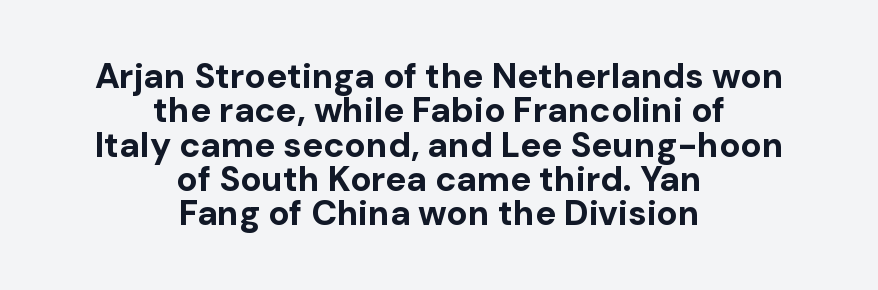
The image shows 35 px bold sans-serif type, upright; set centered, tight line spacing (0.98x), normal letter spacing, not underlined; low stroke contrast and a medium x-height.
